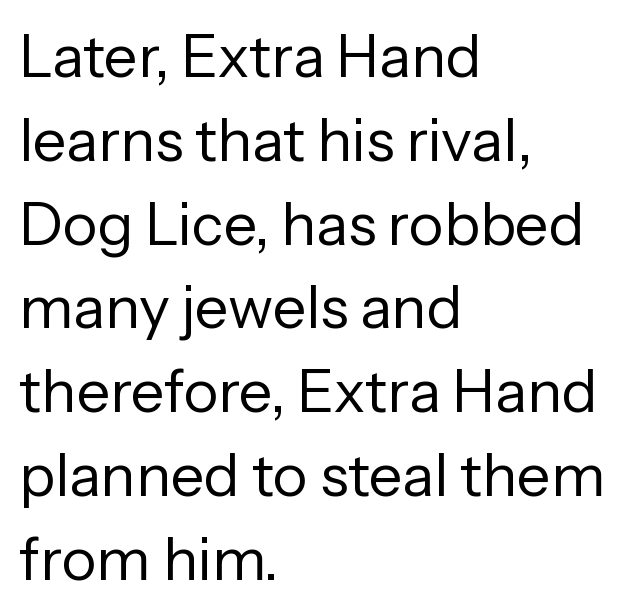
Q: Is the text bold? A: No.
Q: Is the text italic (slanted)? A: No, it is upright.
Q: Is the typeface a serif or a sans-serif typeface? A: Sans-serif.
Q: Is the text underlined? A: No.
Q: How is the paragraph aligned? A: Left-aligned.
Q: Is the spacing between letters normal or unusually wide? A: Normal.
Q: Is the spacing between lines tight, normal or loose? A: Normal.
Q: Width (condensed, normal, or wide)? A: Normal.
Q: Stroke contrast? A: Low.
Q: x-height? A: Medium.
Q: Monospaced? A: No.
